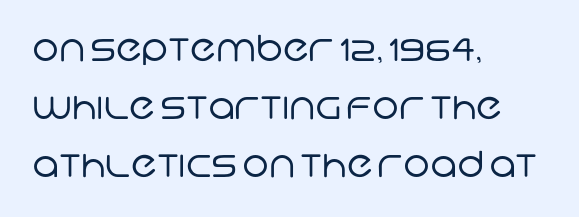
Q: Is the text bold? A: No.
Q: Is the typeface a serif or a sans-serif typeface? A: Sans-serif.
Q: Is the text underlined? A: No.
Q: How is the paragraph aligned? A: Left-aligned.
Q: Is the spacing between letters normal or unusually wide? A: Normal.
Q: Is the spacing between lines tight, normal or loose? A: Normal.
Q: Width (condensed, normal, or wide)? A: Normal.
Q: Stroke contrast? A: Low.
Q: x-height? A: Large.
Q: Monospaced? A: No.
